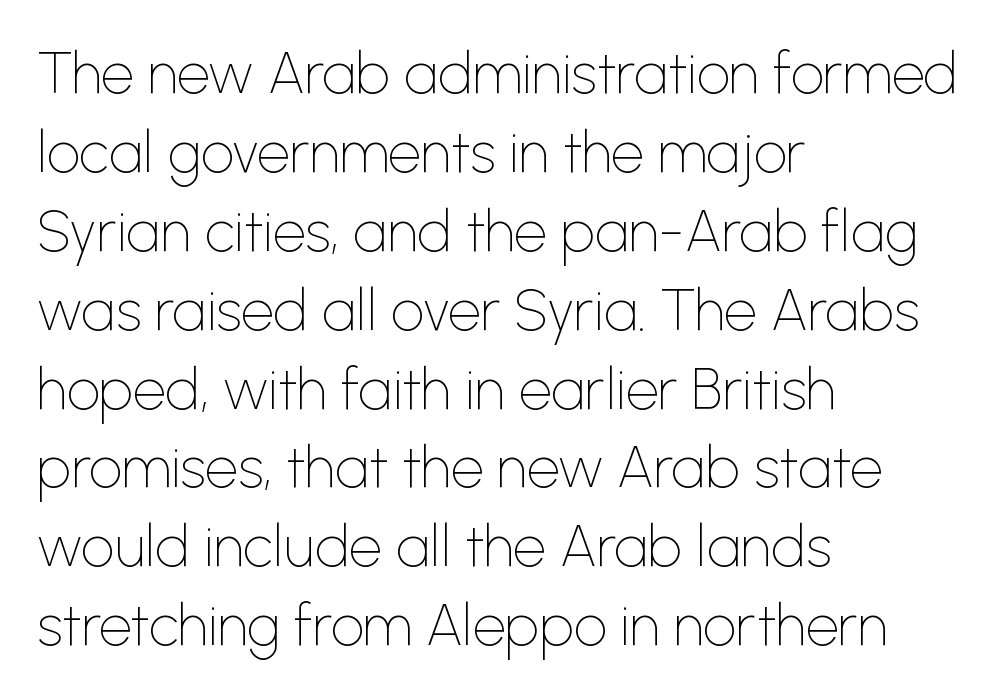
{"serif": "no", "italic": "no", "bold": "no", "weight": "thin", "width": "normal", "stroke_contrast": "low", "x_height": "medium", "monospaced": "no", "underline": "no", "align": "left", "line_spacing": "normal", "line_spacing_ratio": 1.36, "letter_spacing": "normal", "letter_spacing_em": 0.0, "glyph_px": 58}
